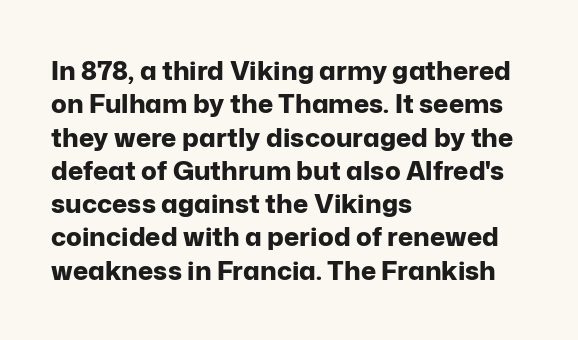
The image shows 26 px bold type, upright; set left-aligned, normal line spacing (1.28x), normal letter spacing, not underlined.
